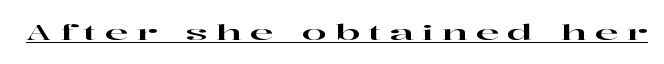
The image shows 22 px text type, upright; set unusually wide letter spacing (+0.38 em), underlined.
